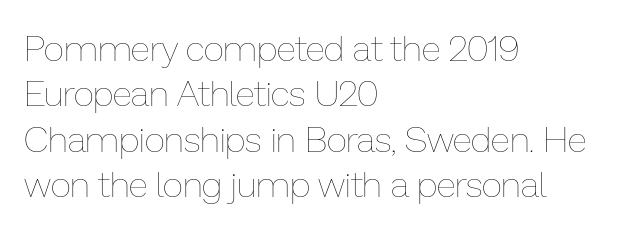
Quick note: not italic, upright. Every row of glyphs begins at an identical x-position on the left. A typesetter would call this proportional, since set widths differ per character. How are the letters spaced? Ordinarily, with no added tracking.
